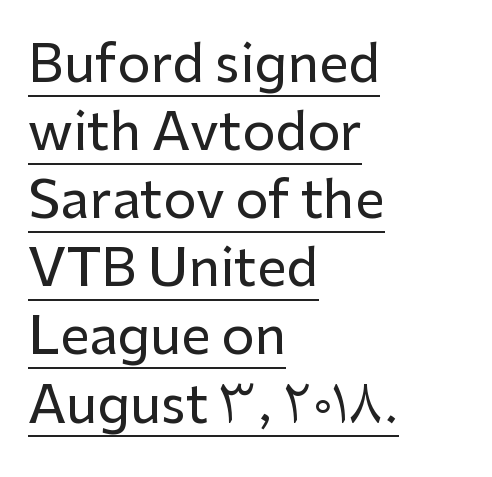
The rendering uses the underline text-decoration. Quick note: interline space is typical. Think of a printed novel: that variable character pitch is what you see here. Short note: letters normally spaced. The typesetter chose a ragged-right arrangement here. Posture: upright roman.
